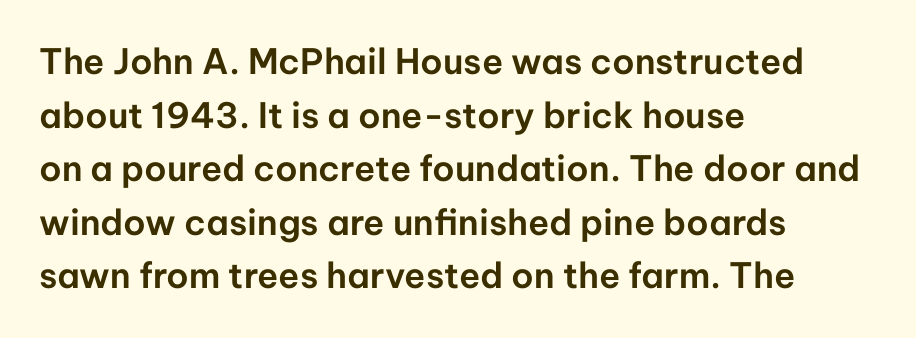
Q: Is the text italic (slanted)? A: No, it is upright.
Q: Is the typeface a serif or a sans-serif typeface? A: Sans-serif.
Q: Is the text underlined? A: No.
Q: How is the paragraph aligned? A: Left-aligned.
Q: Is the spacing between letters normal or unusually wide? A: Normal.
Q: Is the spacing between lines tight, normal or loose? A: Normal.
Q: Width (condensed, normal, or wide)? A: Normal.
Q: Stroke contrast? A: Low.
Q: x-height? A: Medium.
Q: Monospaced? A: No.
